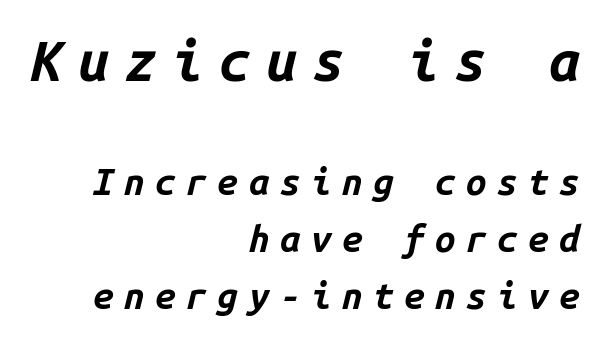
The image shows 56 px bold type, italic (leaning right), monospaced; set right-aligned, normal line spacing (1.55x), unusually wide letter spacing (+0.28 em), not underlined; the first (top) block is 1.51x larger; low stroke contrast and a medium x-height.
